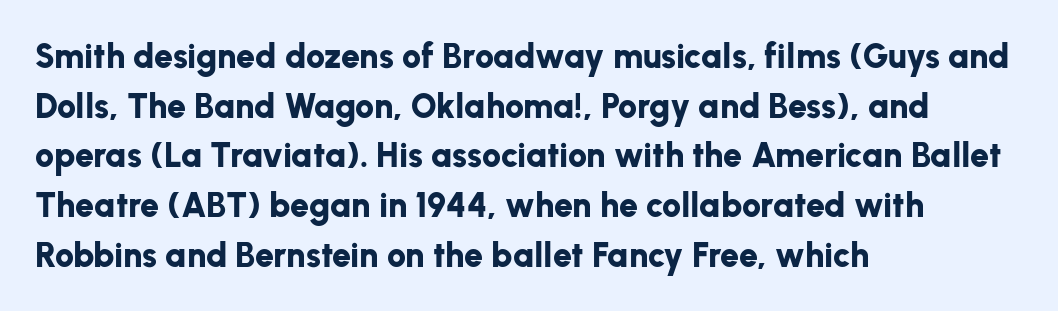
Notice how thick the strokes are: this is what a full bold looks like. Is this a fixed-width face? No — the glyphs have proportional, varying widths. Glyph-to-glyph distance matches everyday printed text. Examine the stroke ends and you'll find no serifs.
